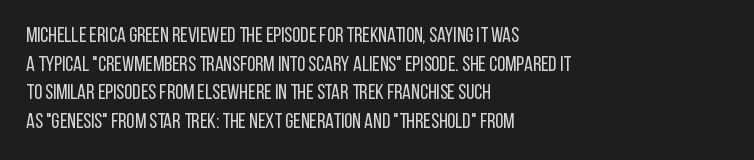
Line beginnings align vertically; line endings do not. Whoever set this chose a conventional vertical rhythm. Stroke mass is kept to a normal reading level or below. Nobody touched the tracking dial on this one.
